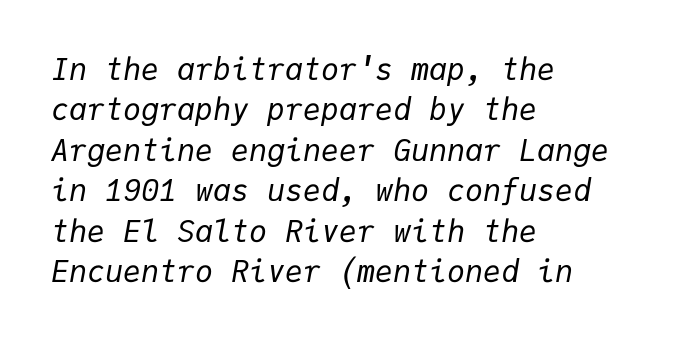
The lines are quadded left. An italicized treatment has been applied to the whole sample. The type is set solid horizontally, with unmodified tracking. Type without underlining. Weight class: somewhere from thin through regular. Here the designer chose a console-style face with uniform glyph widths.
